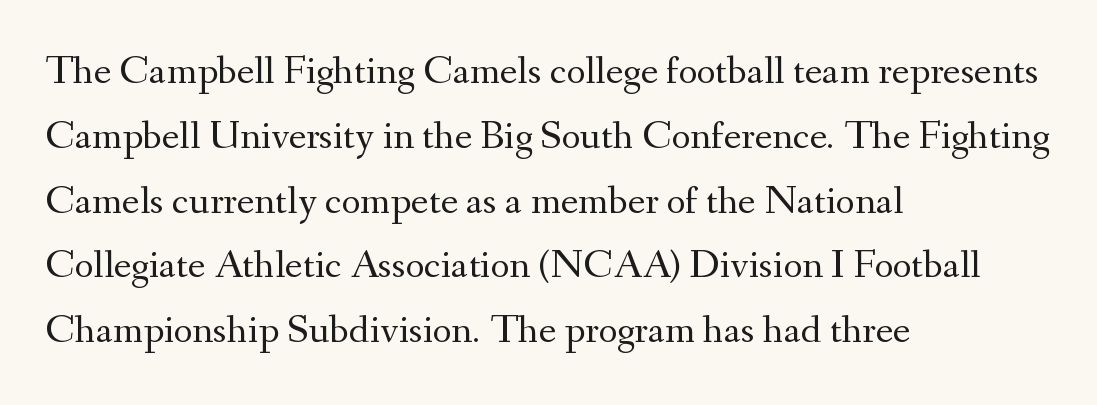
Glance below the letters and you will spot only blank space. A typesetter would mark this as roman, not italic. The face used here is proportionally spaced, like ordinary book or web type. The strokes are not fattened; the text isn't bold. Line starts are locked; line ends wander. Is there much room between lines? A standard amount, neither cramped nor airy.
